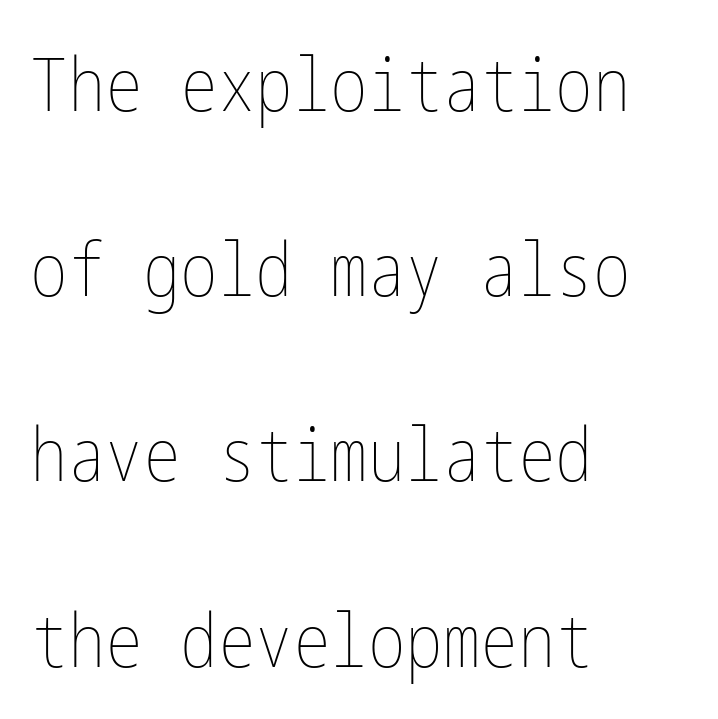
Is the block centered? No — it sits flush against the left margin. This is the regular roman posture of the typeface. On a weight scale, this lands at 450 or below. Students, note that the glyphs here touch the page at normal intervals. Interline gaps are noticeably wide in this sample.
